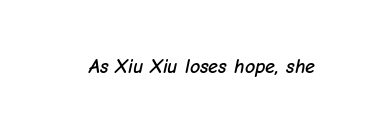
The image shows 20 px text type, italic (leaning right); set normal letter spacing, not underlined.
